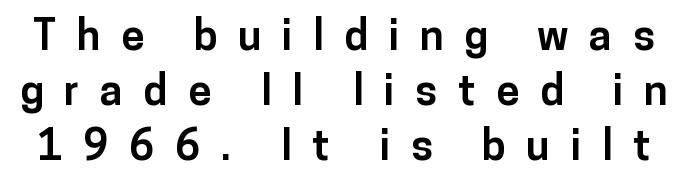
Compared with an ordinary text face, these strokes are far heavier — a full bold. Tracking here is generous; glyphs stand well apart from one another. The designer left line spacing at the default. Ordinary non-slanted type is in use. Nothing sits at the stroke ends, so this counts as sans-serif. This rendering features lettering with no underline.
